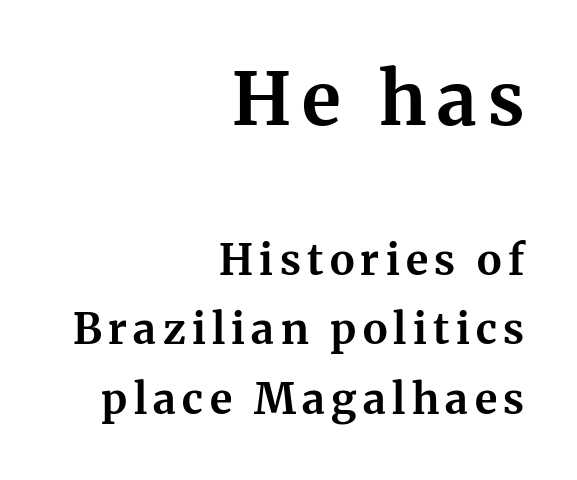
The strip under each line holds only bare page. Line spacing here is normal. Note: serifs present on the glyphs. Chunky letters — that's bold for sure.
